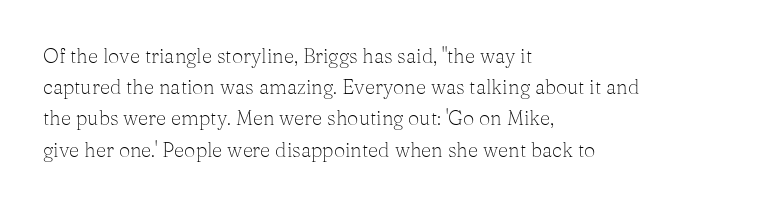
{"italic": "no", "bold": "no", "underline": "no", "align": "left", "line_spacing": "normal", "line_spacing_ratio": 1.56, "letter_spacing": "normal", "letter_spacing_em": 0.0, "glyph_px": 20}
